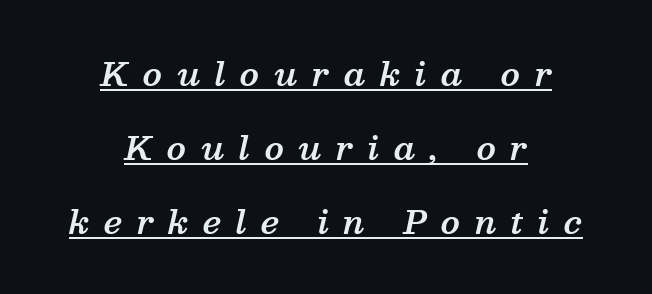
Q: Is the text bold? A: Semi-bold.
Q: Is the text italic (slanted)? A: Yes, it leans right by about 13 degrees.
Q: Is the typeface a serif or a sans-serif typeface? A: Serif.
Q: Is the text underlined? A: Yes.
Q: How is the paragraph aligned? A: Centered.
Q: Is the spacing between letters normal or unusually wide? A: Unusually wide.
Q: Is the spacing between lines tight, normal or loose? A: Loose.
Q: Width (condensed, normal, or wide)? A: Normal.
Q: Stroke contrast? A: Medium.
Q: x-height? A: Medium.
Q: Monospaced? A: No.
